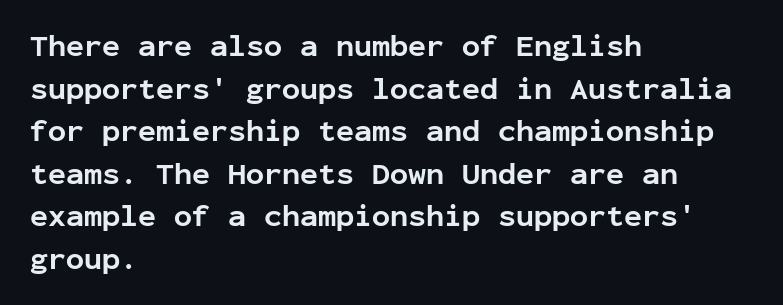
The characters display no serif detailing; their extremities are plain. Alignment: flush left. You can tell it's not italic because the verticals are truly vertical. Does the weight exceed regular? Yes, all the way to bold. If you measured baseline to baseline, you'd find a middling distance. Nobody touched the tracking dial on this one.
